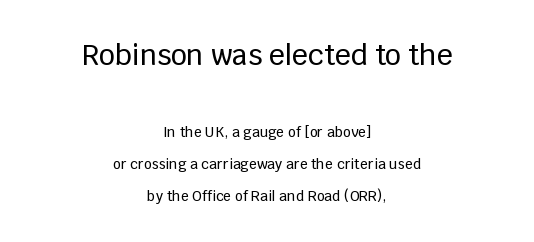
The specimen reads as upright at a glance. No word sits above an underline. Which of the two is more prominent by size? The first, at the top. The rendering uses a large line-height, opening up the rows.
